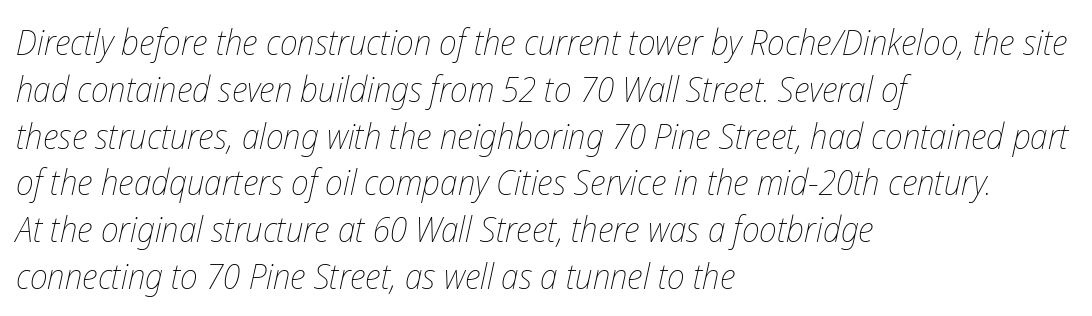
{"italic": "yes", "lean": "right", "slant_degrees": 12, "bold": "no", "weight": "thin", "width": "condensed", "stroke_contrast": "low", "x_height": "medium", "monospaced": "no", "underline": "no", "align": "left", "line_spacing": "normal", "line_spacing_ratio": 1.3, "letter_spacing": "normal", "letter_spacing_em": 0.0, "glyph_px": 36}
